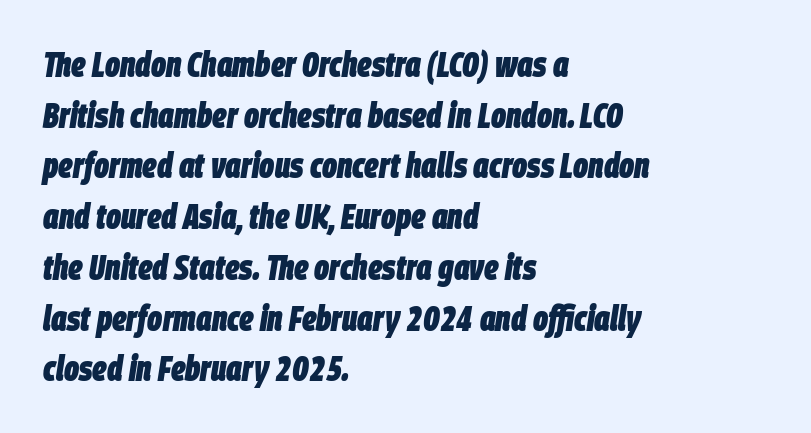
The passage shown is typed in a proportional face where columns would drift. The setting favours the left margin, as ordinary paragraphs usually do. Short note: letters normally spaced. Underlining? Definitely not there. The passage shown leans; its letterforms are oblique.
